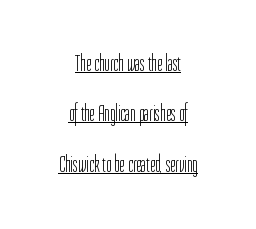
The image shows 23 px text type, upright; set centered, loose line spacing (2.19x), normal letter spacing, underlined.
